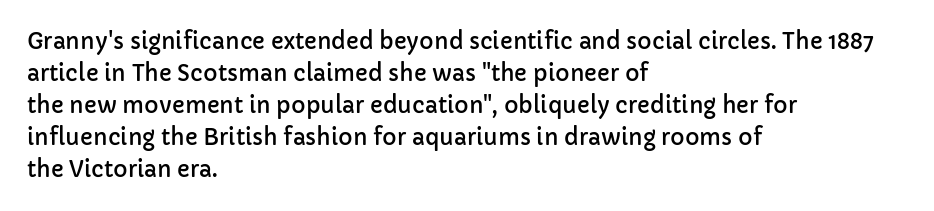
The image shows 22 px text type, upright; set left-aligned, normal line spacing (1.45x), normal letter spacing, not underlined.
